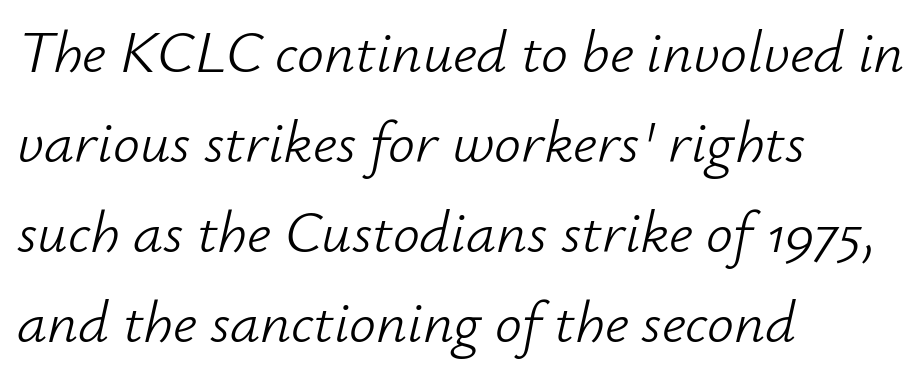
The gap between lines stays unmarked. Style check: oblique. Think of a printed novel: that variable character pitch is what you see here. Does extra space separate the letters? No, they use regular spacing. Normally led — the rows are evenly, conventionally spaced.
